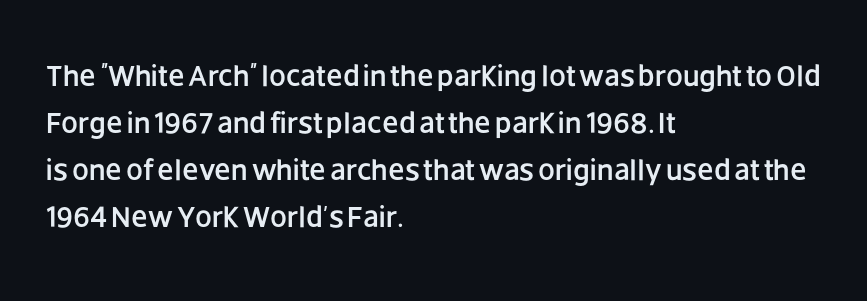
The image shows 30 px sans-serif type, upright; set left-aligned, normal line spacing (1.57x), normal letter spacing, not underlined; low stroke contrast and a large x-height.
